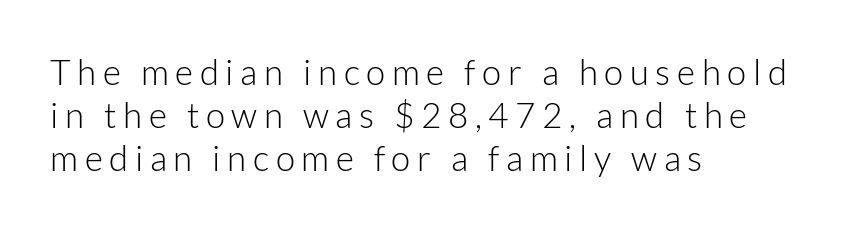
Here the designer chose a conventional face with non-uniform glyph widths. These lines are composed in type without serifs. When letters stand straight like this, we call the style roman or upright. Nobody drew a line under any word here.
